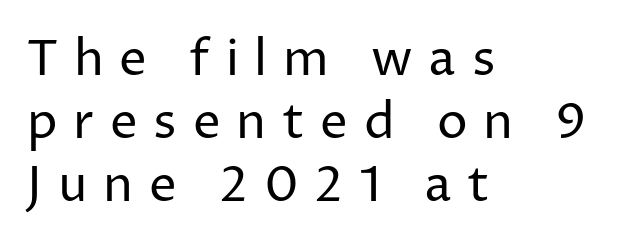
{"serif": "no", "italic": "no", "bold": "no", "weight": "regular", "width": "normal", "stroke_contrast": "low", "x_height": "medium", "monospaced": "no", "underline": "no", "align": "left", "line_spacing": "normal", "line_spacing_ratio": 1.29, "letter_spacing": "wide", "letter_spacing_em": 0.32, "glyph_px": 49}
